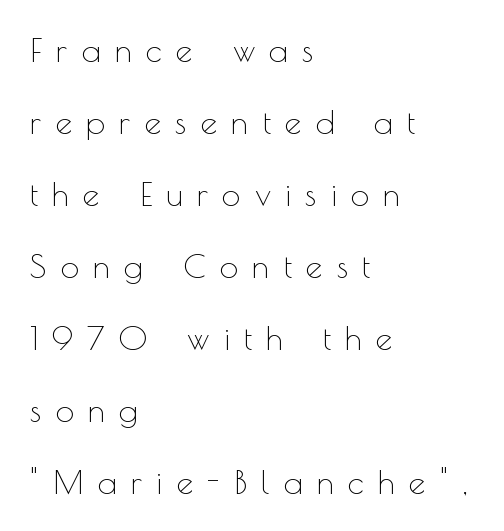
Q: Is the text bold? A: No.
Q: Is the text italic (slanted)? A: No, it is upright.
Q: Is the typeface a serif or a sans-serif typeface? A: Sans-serif.
Q: Is the text underlined? A: No.
Q: How is the paragraph aligned? A: Left-aligned.
Q: Is the spacing between letters normal or unusually wide? A: Unusually wide.
Q: Is the spacing between lines tight, normal or loose? A: Loose.
Q: Width (condensed, normal, or wide)? A: Normal.
Q: x-height? A: Small.
Q: Monospaced? A: No.
